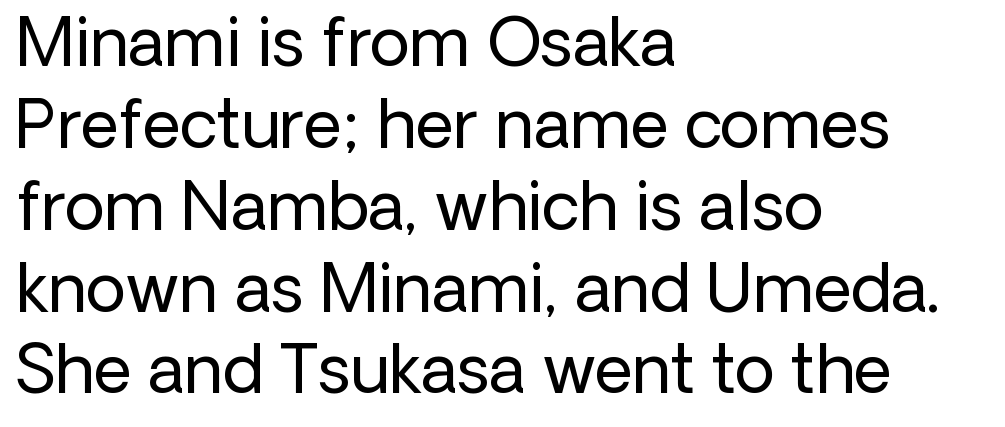
{"serif": "no", "italic": "no", "bold": "no", "weight": "regular", "width": "normal", "stroke_contrast": "low", "x_height": "medium", "monospaced": "no", "underline": "no", "align": "left", "line_spacing_ratio": 1.24, "letter_spacing": "normal", "letter_spacing_em": 0.0, "glyph_px": 66}
